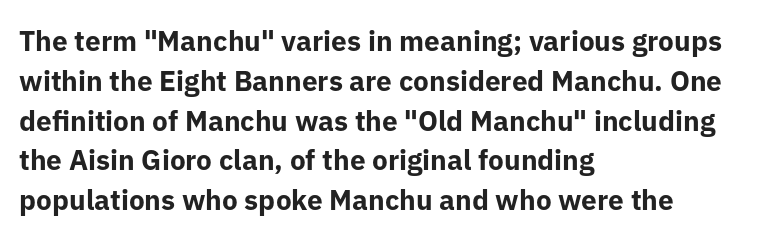
The paragraph has a hard left edge and a soft right edge. Looks like regular typesetting: each glyph gets only the width it needs. I'd call this a sans setting — the letters go barefoot. Each word holds together tightly as a unit, with standard inter-letter gaps. Caption: bold face, heavy strokes.
